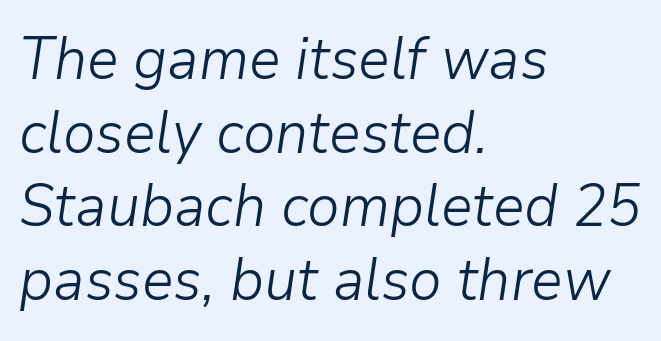
The image shows 59 px light type, italic (leaning right); set left-aligned, normal line spacing (1.25x), normal letter spacing, not underlined; low stroke contrast and a medium x-height.
